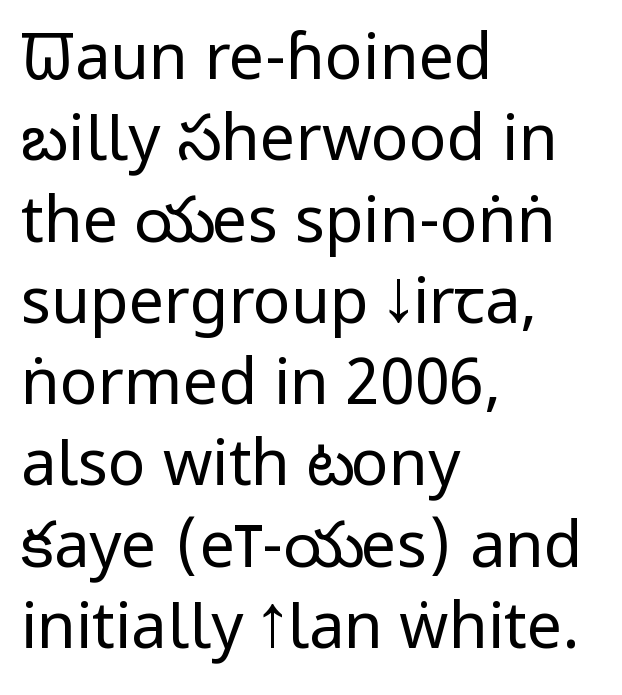
Italic: no, the glyphs are upright roman. The type is set solid horizontally, with unmodified tracking. Descenders are the only things crossing below the line. Notice how the passage keeps a crisp vertical edge on the left only. Think of a printed novel: that variable character pitch is what you see here. The leading is moderate, giving the passage an even texture.
